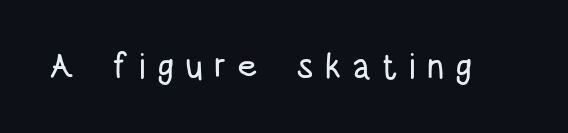
The image shows 35 px condensed sans-serif type, upright; set unusually wide letter spacing (+0.31 em), not underlined; low stroke contrast and a large x-height.
